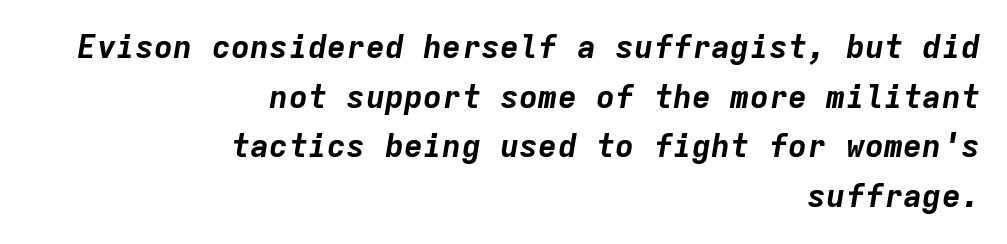
Descenders hang freely into open space. The passage shown stacks its lines at a standard gap. The type is set solid horizontally, with unmodified tracking. Note the uniform advance width — an 'i' takes as much space as an 'm'.
